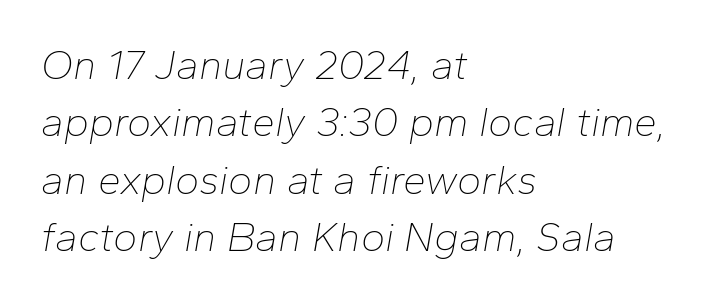
Each stroke keeps to a modest, everyday thickness or less. The whole block is typeset with a tilt. The type is set solid horizontally, with unmodified tracking. The strip under each line holds only bare page. The rag falls on the right side of this text block. Whoever set this chose a conventional vertical rhythm.
